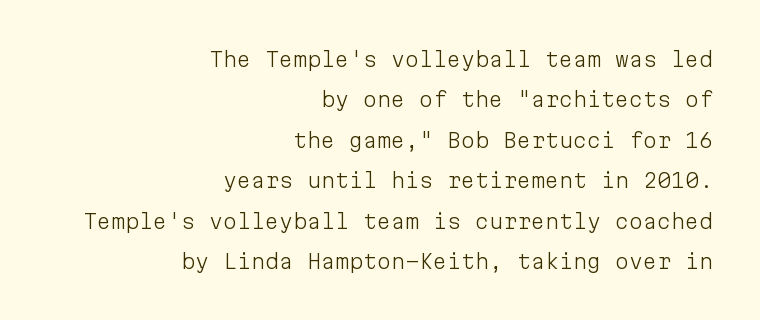
The image shows 20 px text type, upright; set right-aligned, loose line spacing (2.02x), normal letter spacing, not underlined.
